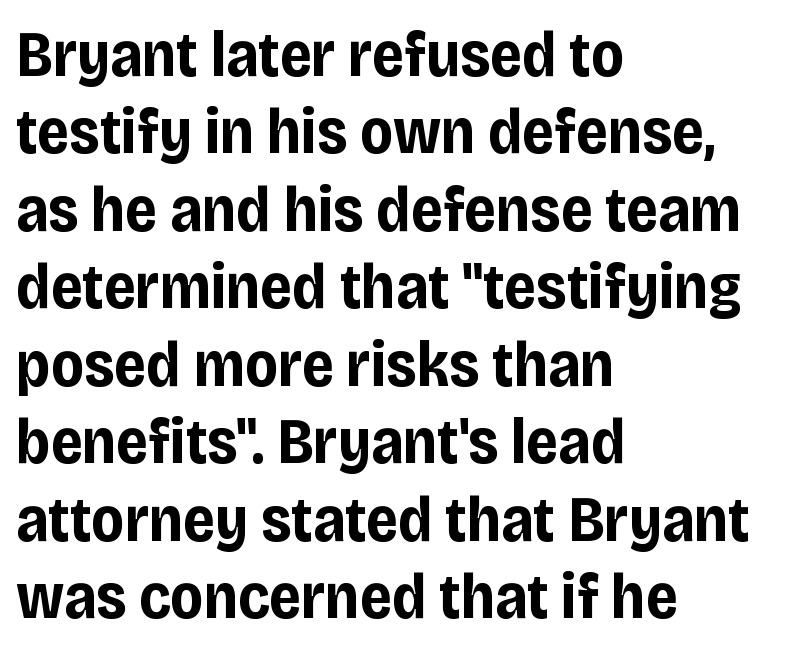
Q: Is the text bold? A: Yes.
Q: Is the text italic (slanted)? A: No, it is upright.
Q: Is the typeface a serif or a sans-serif typeface? A: Sans-serif.
Q: Is the text underlined? A: No.
Q: How is the paragraph aligned? A: Left-aligned.
Q: Is the spacing between letters normal or unusually wide? A: Normal.
Q: Width (condensed, normal, or wide)? A: Condensed.
Q: Stroke contrast? A: Low.
Q: x-height? A: Large.
Q: Monospaced? A: No.
